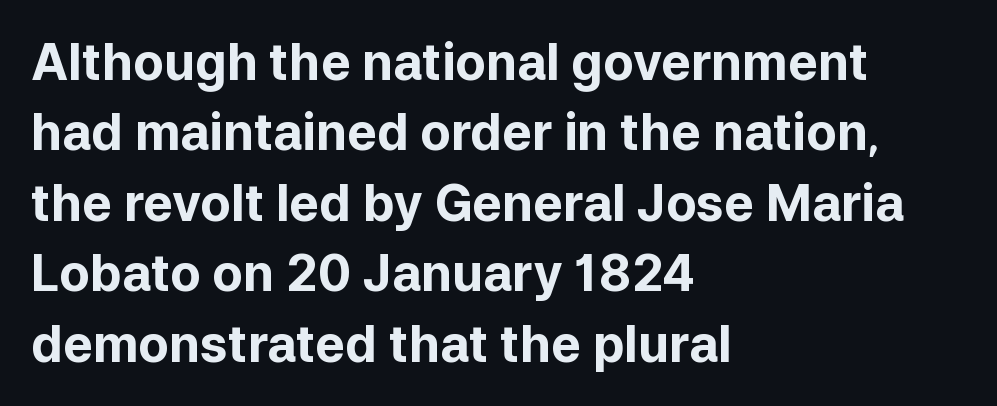
Q: Is the text bold? A: Yes.
Q: Is the text italic (slanted)? A: No, it is upright.
Q: Is the typeface a serif or a sans-serif typeface? A: Sans-serif.
Q: Is the text underlined? A: No.
Q: How is the paragraph aligned? A: Left-aligned.
Q: Is the spacing between letters normal or unusually wide? A: Normal.
Q: Is the spacing between lines tight, normal or loose? A: Normal.
Q: Width (condensed, normal, or wide)? A: Normal.
Q: Stroke contrast? A: Low.
Q: x-height? A: Medium.
Q: Monospaced? A: No.
